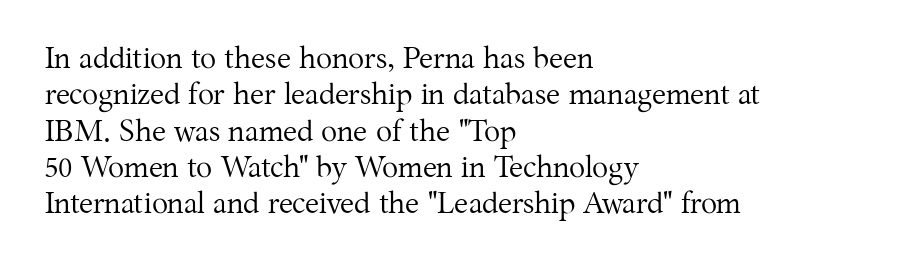
{"serif": "yes", "italic": "no", "bold": "no", "weight": "regular", "width": "normal", "stroke_contrast": "medium", "x_height": "medium", "monospaced": "no", "underline": "no", "align": "left", "line_spacing_ratio": 1.21, "letter_spacing": "normal", "letter_spacing_em": 0.0, "glyph_px": 30}
